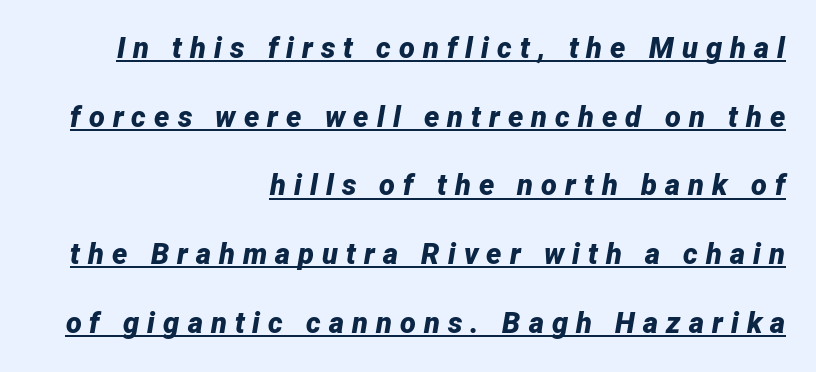
The lettering tilts uniformly, giving the passage an italic look. The space between consecutive lines is lavish. Its strokes are broad and dark, the hallmark of bold type. Is the block centered? No — it sits flush against the right margin. Does extra space separate the letters? Yes, quite a lot of it. The rendering uses natural spacing where letterforms have individual widths.
